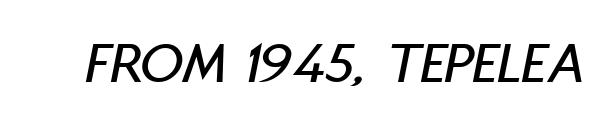
Q: Is the text italic (slanted)? A: Yes, it leans right by about 11 degrees.
Q: Is the text underlined? A: No.
Q: Is the spacing between letters normal or unusually wide? A: Normal.
Q: Width (condensed, normal, or wide)? A: Condensed.
Q: Stroke contrast? A: Low.
Q: x-height? A: Large.
Q: Monospaced? A: No.
